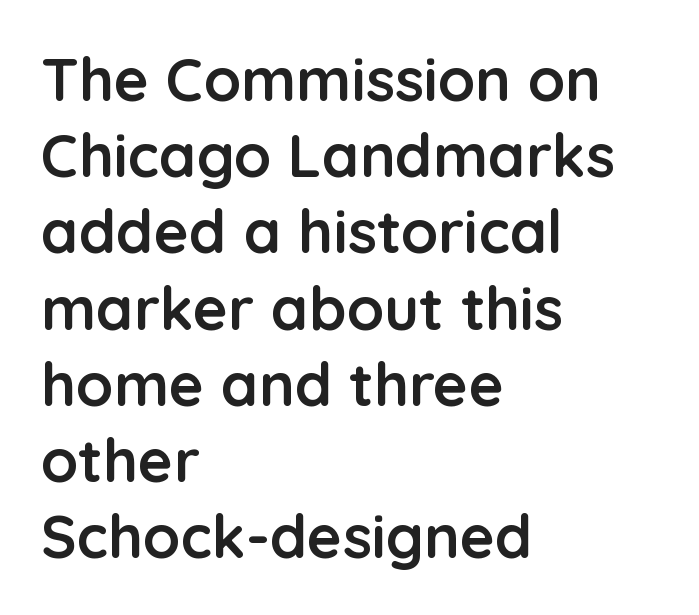
{"serif": "no", "italic": "no", "bold": "yes", "weight": "semibold", "width": "normal", "stroke_contrast": "low", "x_height": "medium", "monospaced": "no", "underline": "no", "align": "left", "line_spacing": "normal", "line_spacing_ratio": 1.27, "letter_spacing": "normal", "letter_spacing_em": 0.0, "glyph_px": 60}
